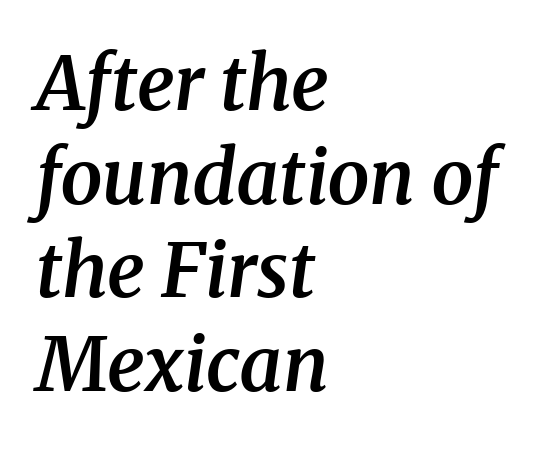
The image shows 75 px semibold serif type, italic (leaning right); set left-aligned, normal line spacing (1.25x), normal letter spacing, not underlined; medium stroke contrast and a medium x-height.
